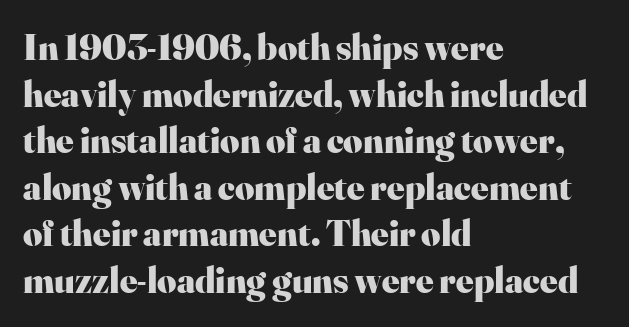
The lettering holds an erect, upright posture throughout. Each letter's strokes conclude with small projecting serifs. The letters sit at their default tracking, neither squeezed nor spread. I'd describe the lettering as bold — thick and assertive. The strip under each line holds only bare page.
